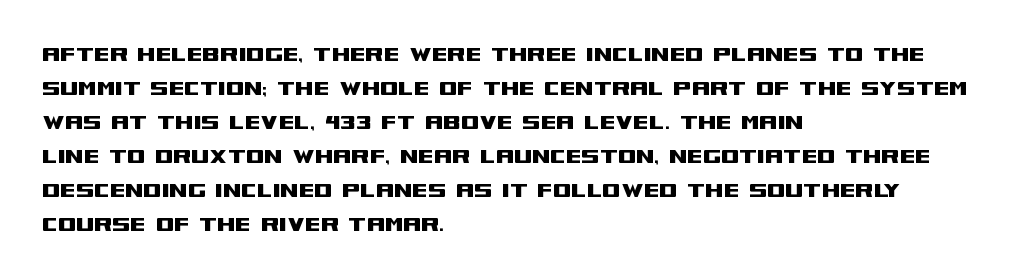
The image shows 26 px text type, upright; set left-aligned, normal line spacing (1.31x), normal letter spacing, not underlined.
